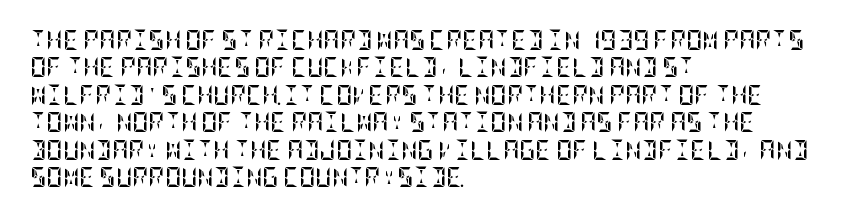
The image shows 20 px bold type, upright; set left-aligned, normal line spacing (1.37x), normal letter spacing, not underlined.
